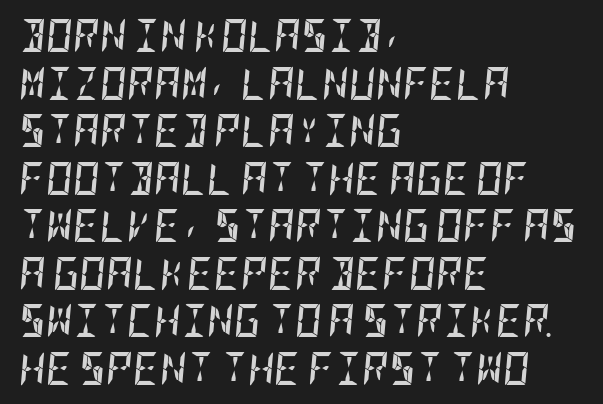
The image shows 33 px semibold, condensed type, italic (leaning right); set left-aligned, normal line spacing (1.44x), normal letter spacing, not underlined; low stroke contrast and a large x-height.
